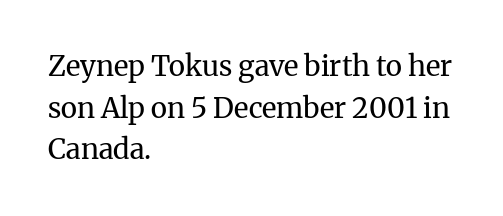
{"serif": "yes", "italic": "no", "bold": "no", "weight": "regular", "width": "normal", "stroke_contrast": "medium", "x_height": "medium", "monospaced": "no", "underline": "no", "align": "left", "line_spacing": "normal", "line_spacing_ratio": 1.49, "letter_spacing": "normal", "letter_spacing_em": 0.0, "glyph_px": 28}
